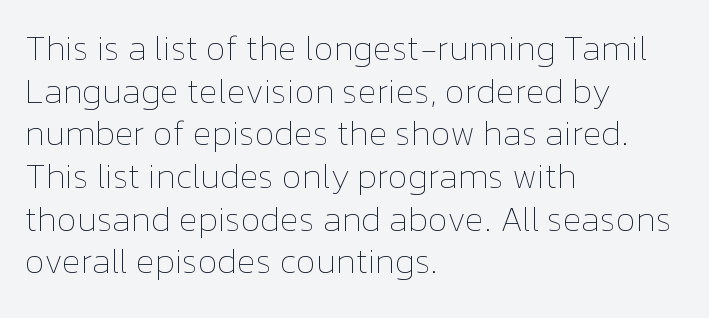
The image shows 35 px thin type, upright; set left-aligned, line spacing 1.22x, normal letter spacing, not underlined; low stroke contrast and a medium x-height.
